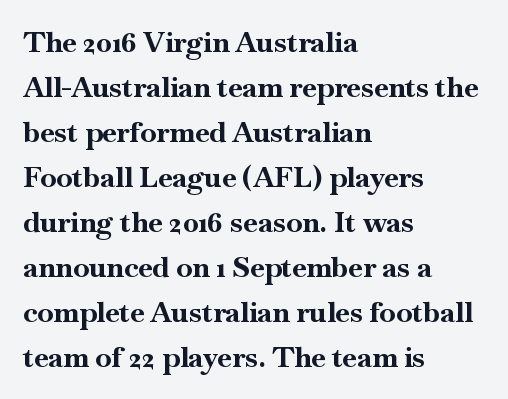
{"serif": "yes", "italic": "no", "bold": "yes", "weight": "bold", "width": "normal", "stroke_contrast": "high", "x_height": "small", "monospaced": "no", "underline": "no", "align": "left", "line_spacing": "normal", "line_spacing_ratio": 1.55, "letter_spacing": "normal", "letter_spacing_em": 0.0, "glyph_px": 29}
